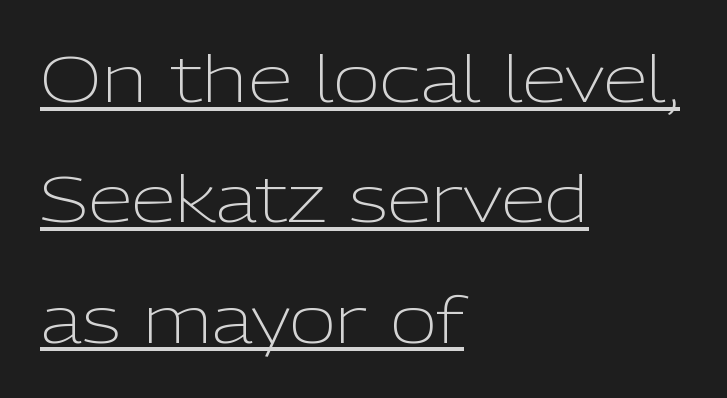
The image shows 64 px light sans-serif type, upright; set left-aligned, line spacing 1.88x, normal letter spacing, underlined; low stroke contrast and a medium x-height.
